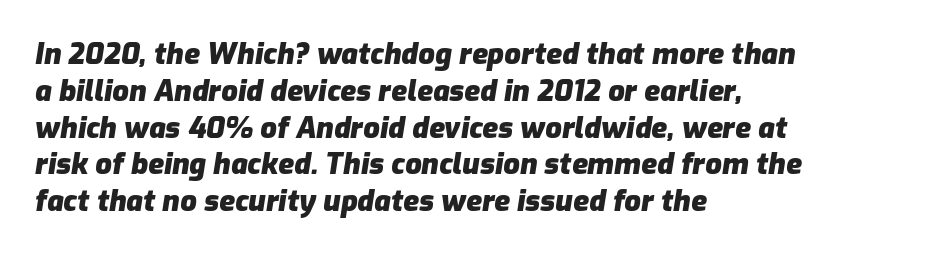
A classic flush-left, rag-right setting is used for this passage. The font is running at its bold setting. Horizontal bands of white between lines are of average thickness. Descender tails drop into unmarked territory. This is oblique type, the kind used for emphasis or titles.
